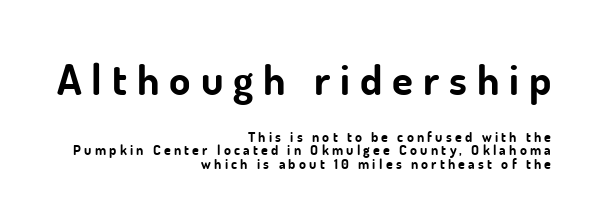
Is there any slant? The stems are plumb. Varying glyph widths throughout — classic text-font behaviour. Glyph-to-glyph distance is far greater than everyday printed text. Short and long lines alike share a common ending point at right.
